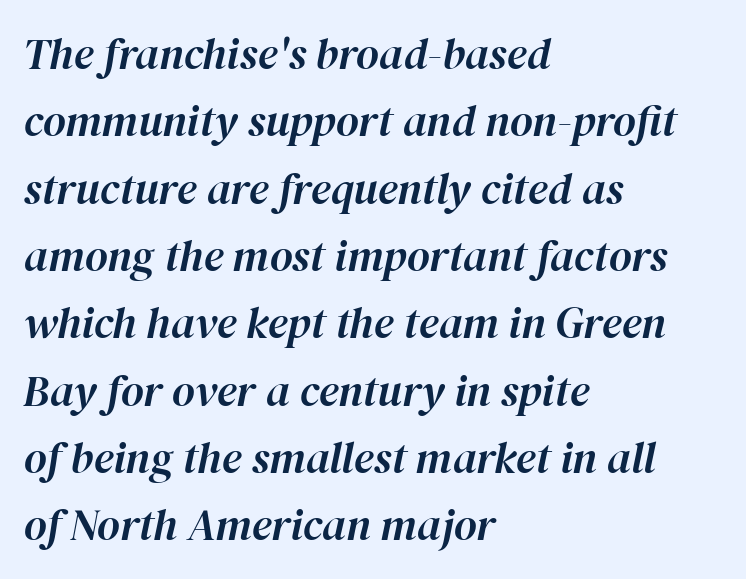
{"italic": "yes", "lean": "right", "slant_degrees": 12, "width": "normal", "stroke_contrast": "high", "x_height": "medium", "monospaced": "no", "underline": "no", "align": "left", "line_spacing": "normal", "line_spacing_ratio": 1.53, "letter_spacing": "normal", "letter_spacing_em": 0.0, "glyph_px": 44}
